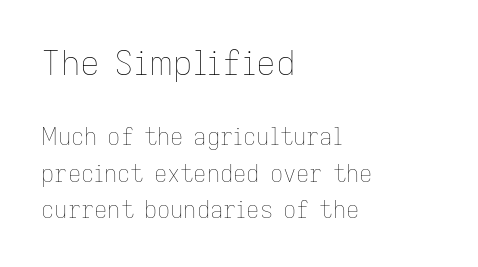
Q: Is the text bold? A: No.
Q: Is the text italic (slanted)? A: No, it is upright.
Q: Is the text underlined? A: No.
Q: How is the paragraph aligned? A: Left-aligned.
Q: Is the spacing between letters normal or unusually wide? A: Normal.
Q: Is the spacing between lines tight, normal or loose? A: Normal.
Q: Which block of text is set in a larger size, the first (top) or the second (bottom)? A: The first (top) one.
Q: Width (condensed, normal, or wide)? A: Normal.
Q: Stroke contrast? A: Low.
Q: x-height? A: Medium.
Q: Monospaced? A: No.
